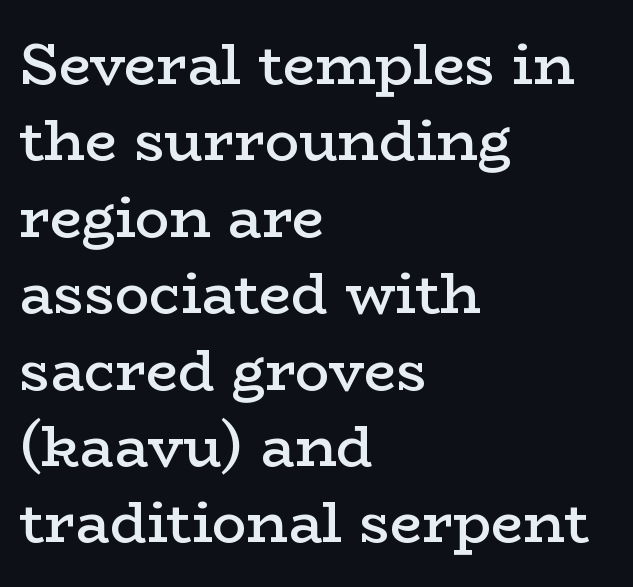
{"serif": "yes", "italic": "no", "bold": "semi", "weight": "semibold", "width": "wide", "stroke_contrast": "low", "x_height": "medium", "monospaced": "no", "underline": "no", "align": "left", "line_spacing": "normal", "line_spacing_ratio": 1.34, "letter_spacing": "normal", "letter_spacing_em": 0.0, "glyph_px": 57}
